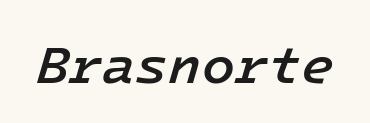
The gaps between neighbouring characters are ordinary and unremarkable. There's an unmistakable incline to the writing here. Has an underline been added? It has not. The strokes are fattened partway — semibold, not bold.
